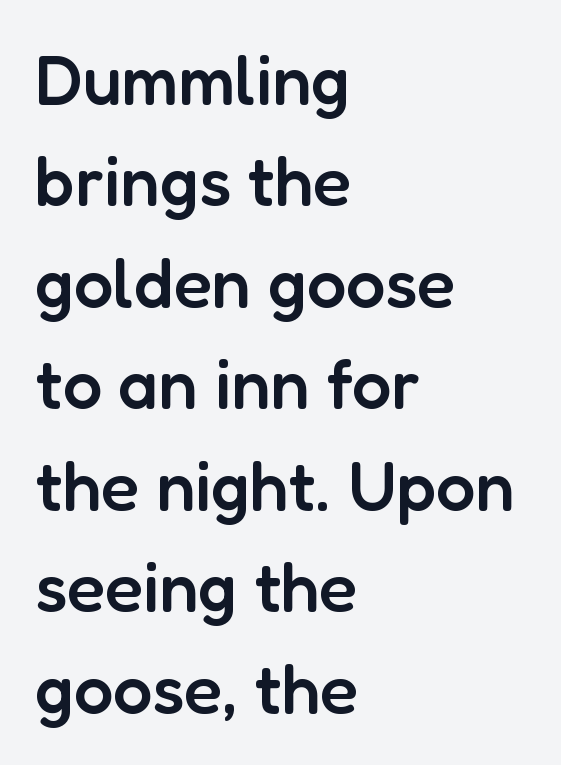
Q: Is the text bold? A: Semi-bold.
Q: Is the text italic (slanted)? A: No, it is upright.
Q: Is the typeface a serif or a sans-serif typeface? A: Sans-serif.
Q: Is the text underlined? A: No.
Q: How is the paragraph aligned? A: Left-aligned.
Q: Is the spacing between letters normal or unusually wide? A: Normal.
Q: Is the spacing between lines tight, normal or loose? A: Normal.
Q: Width (condensed, normal, or wide)? A: Normal.
Q: Stroke contrast? A: Low.
Q: x-height? A: Medium.
Q: Monospaced? A: No.
